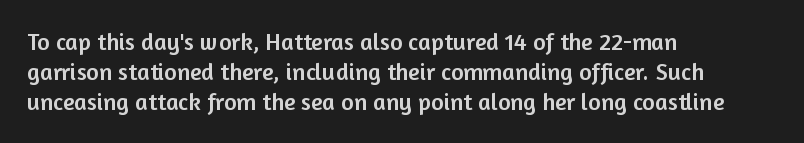
{"italic": "no", "underline": "no", "align": "left", "line_spacing_ratio": 1.24, "letter_spacing": "normal", "letter_spacing_em": 0.0, "glyph_px": 24}
